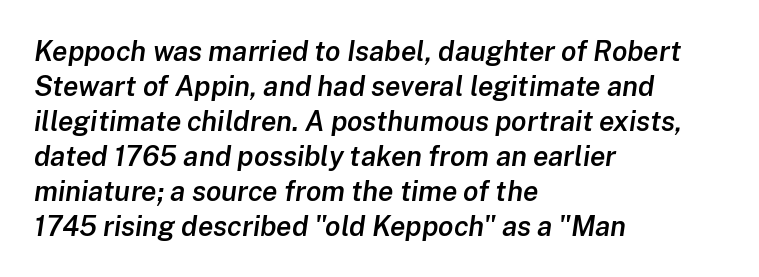
Q: Is the text bold? A: Semi-bold.
Q: Is the text italic (slanted)? A: Yes, it leans right by about 8 degrees.
Q: Is the text underlined? A: No.
Q: How is the paragraph aligned? A: Left-aligned.
Q: Is the spacing between letters normal or unusually wide? A: Normal.
Q: Is the spacing between lines tight, normal or loose? A: Normal.
Q: Width (condensed, normal, or wide)? A: Normal.
Q: Stroke contrast? A: Low.
Q: x-height? A: Medium.
Q: Monospaced? A: No.
